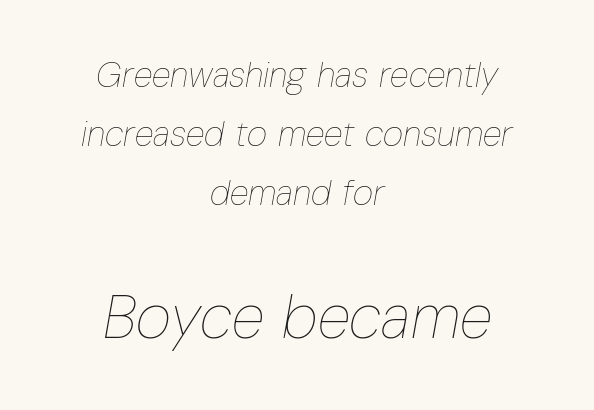
Character widths vary here, with narrow letters taking less room than wide ones. Looking at the ascenders, they clearly lean. Casual observation: everything's sitting right in the middle. A bare baseline throughout the passage.
